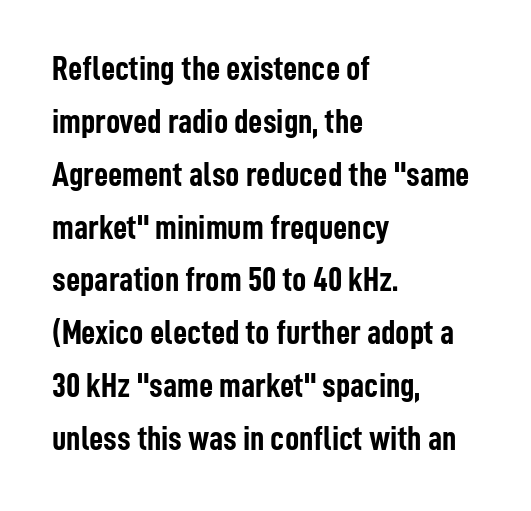
The image shows 35 px semibold, condensed sans-serif type, upright; set left-aligned, normal line spacing (1.51x), normal letter spacing, not underlined; low stroke contrast and a medium x-height.
